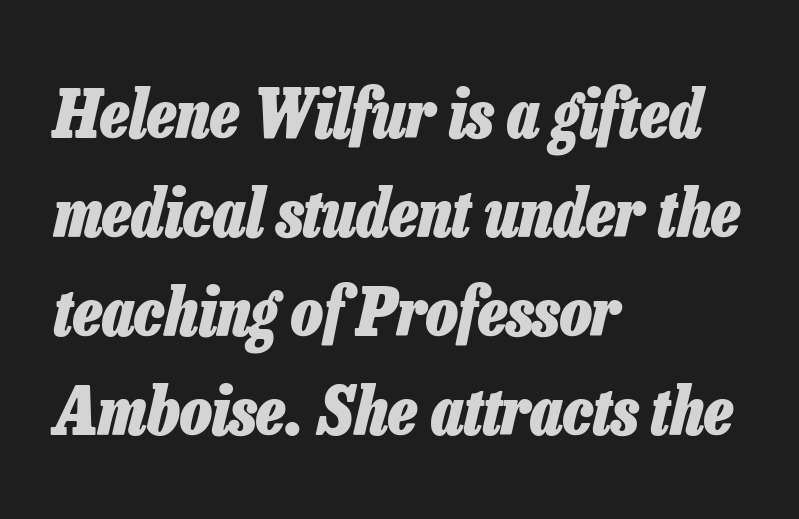
{"italic": "yes", "lean": "right", "slant_degrees": 13, "bold": "yes", "weight": "heavy", "width": "condensed", "stroke_contrast": "low", "x_height": "medium", "monospaced": "no", "underline": "no", "align": "left", "line_spacing": "normal", "line_spacing_ratio": 1.48, "letter_spacing": "normal", "letter_spacing_em": 0.0, "glyph_px": 67}
